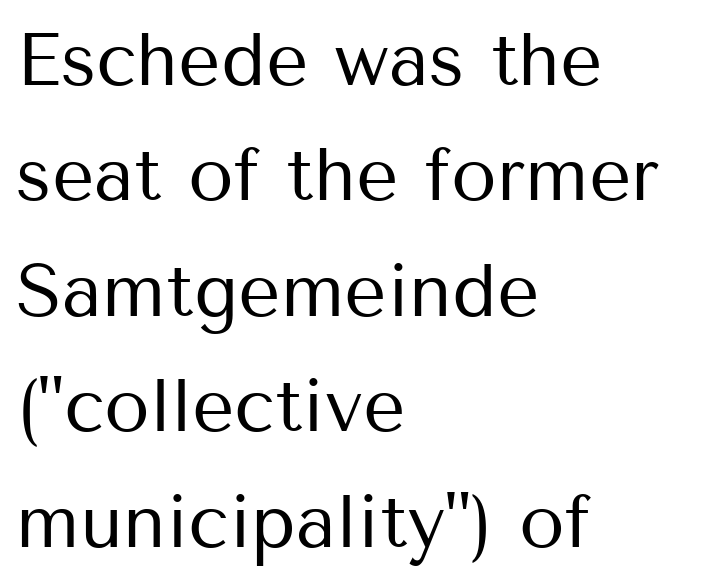
Q: Is the text bold? A: No.
Q: Is the text italic (slanted)? A: No, it is upright.
Q: Is the typeface a serif or a sans-serif typeface? A: Sans-serif.
Q: Is the text underlined? A: No.
Q: How is the paragraph aligned? A: Left-aligned.
Q: Is the spacing between letters normal or unusually wide? A: Normal.
Q: Is the spacing between lines tight, normal or loose? A: Normal.
Q: Width (condensed, normal, or wide)? A: Normal.
Q: Stroke contrast? A: Medium.
Q: x-height? A: Medium.
Q: Monospaced? A: No.
